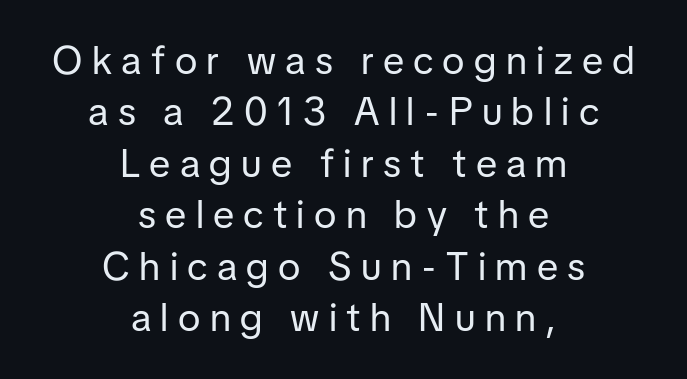
Q: Is the text bold? A: No.
Q: Is the text italic (slanted)? A: No, it is upright.
Q: Is the typeface a serif or a sans-serif typeface? A: Sans-serif.
Q: Is the text underlined? A: No.
Q: How is the paragraph aligned? A: Centered.
Q: Is the spacing between letters normal or unusually wide? A: Unusually wide.
Q: Is the spacing between lines tight, normal or loose? A: Normal.
Q: Width (condensed, normal, or wide)? A: Normal.
Q: Stroke contrast? A: Low.
Q: x-height? A: Medium.
Q: Monospaced? A: No.
